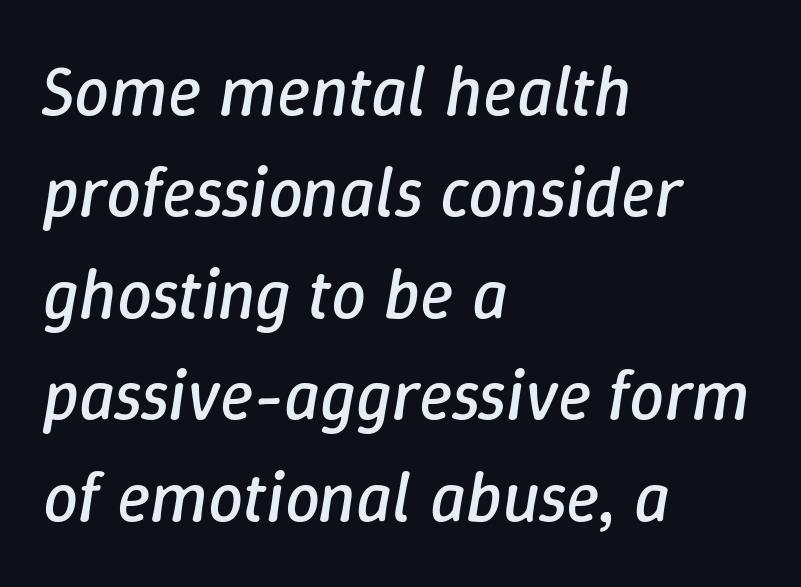
{"italic": "yes", "lean": "right", "slant_degrees": 9, "bold": "no", "weight": "regular", "width": "normal", "stroke_contrast": "low", "x_height": "medium", "monospaced": "no", "underline": "no", "align": "left", "line_spacing": "normal", "line_spacing_ratio": 1.45, "letter_spacing": "normal", "letter_spacing_em": 0.0, "glyph_px": 70}
